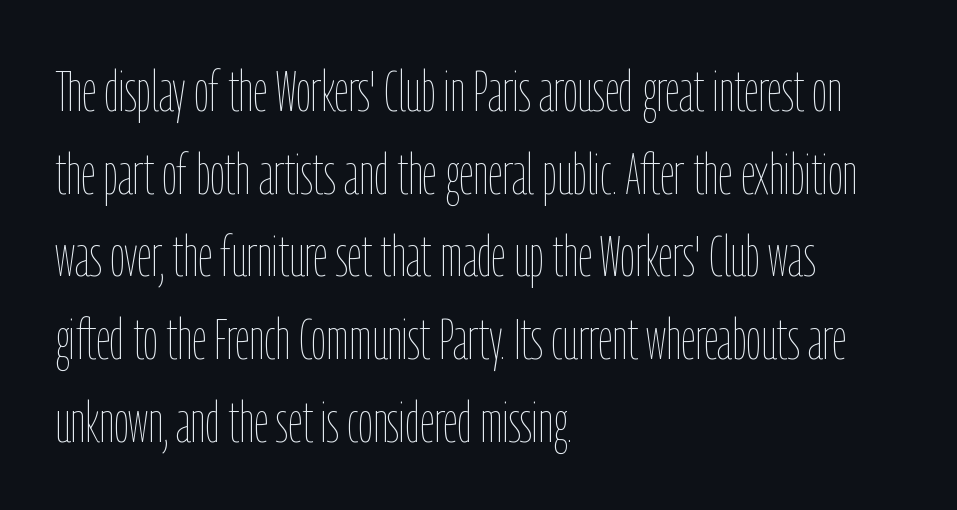
{"italic": "no", "bold": "no", "weight": "thin", "width": "condensed", "stroke_contrast": "low", "x_height": "medium", "monospaced": "no", "underline": "no", "align": "left", "line_spacing": "normal", "line_spacing_ratio": 1.45, "letter_spacing": "normal", "letter_spacing_em": 0.0, "glyph_px": 57}
